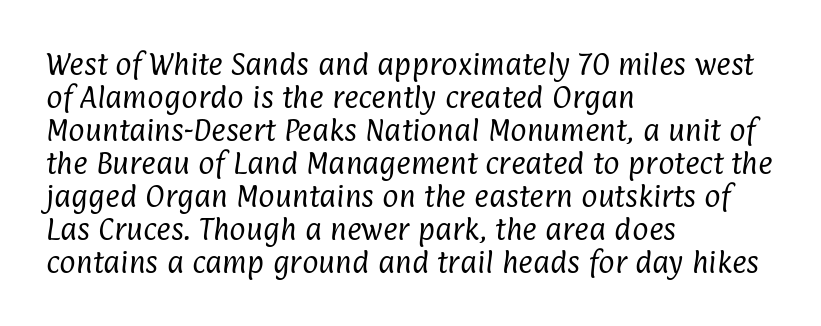
The image shows 25 px text type; set left-aligned, normal line spacing (1.32x), normal letter spacing, not underlined.
